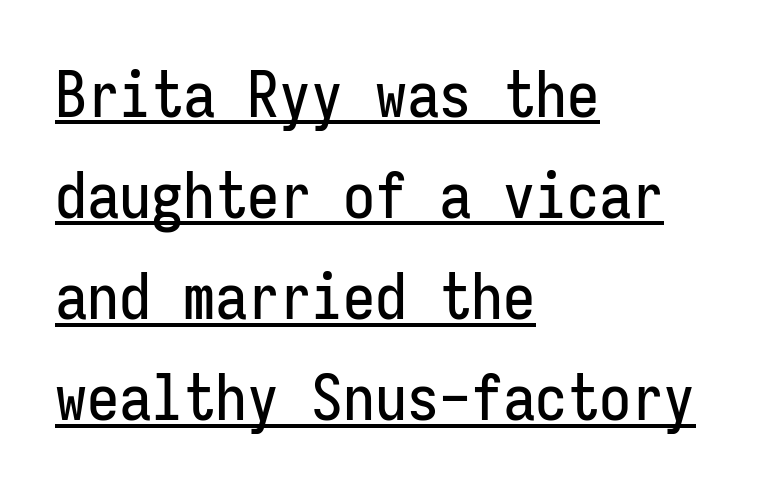
{"serif": "no", "italic": "no", "width": "condensed", "stroke_contrast": "low", "x_height": "medium", "monospaced": "yes", "underline": "yes", "align": "left", "line_spacing": "normal", "line_spacing_ratio": 1.58, "letter_spacing": "normal", "letter_spacing_em": 0.0, "glyph_px": 64}
